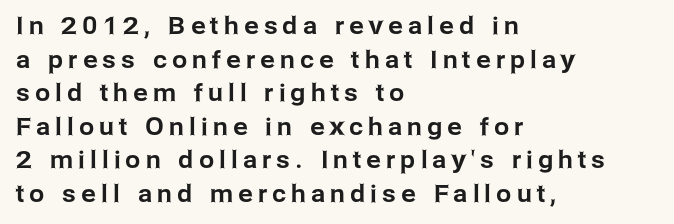
The image shows 24 px text type, upright; set left-aligned, normal line spacing (1.4x), unusually wide letter spacing (+0.22 em), not underlined.
